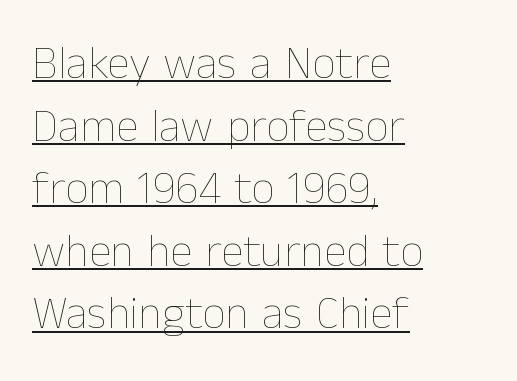
Q: Is the text bold? A: No.
Q: Is the text italic (slanted)? A: No, it is upright.
Q: Is the text underlined? A: Yes.
Q: How is the paragraph aligned? A: Left-aligned.
Q: Is the spacing between letters normal or unusually wide? A: Normal.
Q: Is the spacing between lines tight, normal or loose? A: Normal.
Q: Width (condensed, normal, or wide)? A: Normal.
Q: Stroke contrast? A: Low.
Q: x-height? A: Medium.
Q: Monospaced? A: No.
